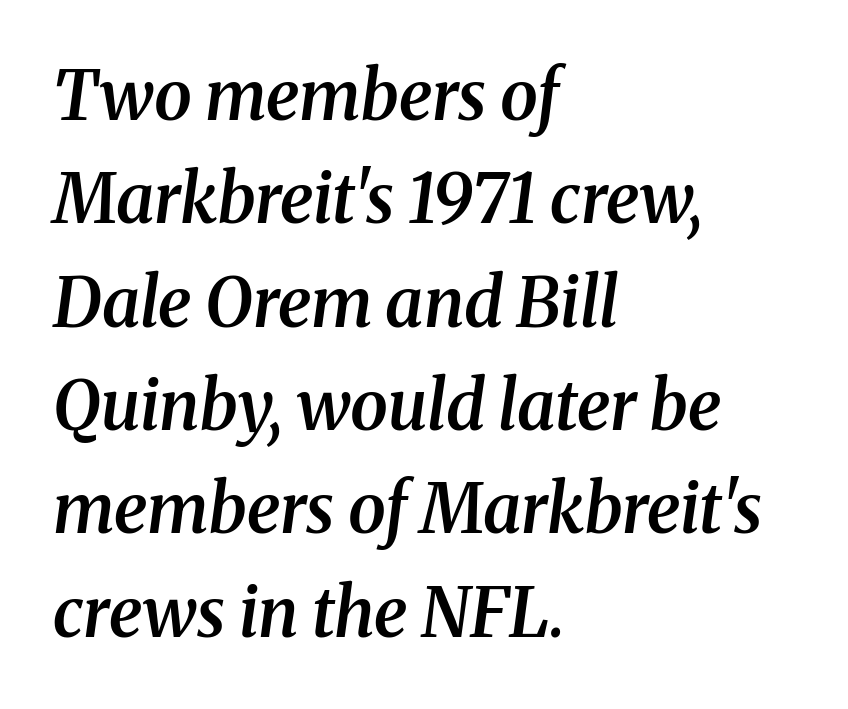
The type family on display is of the serif kind. Does the weight exceed regular? Yes, but only to semibold. The face used here is proportionally spaced, like ordinary book or web type. The typesetter chose a ragged-right arrangement here.
